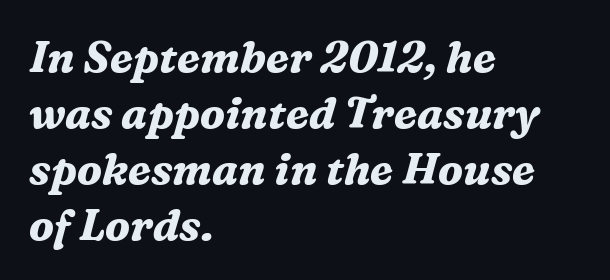
Q: Is the text bold? A: Yes.
Q: Is the text italic (slanted)? A: Yes, it leans right by about 16 degrees.
Q: Is the typeface a serif or a sans-serif typeface? A: Serif.
Q: Is the text underlined? A: No.
Q: How is the paragraph aligned? A: Left-aligned.
Q: Is the spacing between letters normal or unusually wide? A: Normal.
Q: Is the spacing between lines tight, normal or loose? A: Normal.
Q: Width (condensed, normal, or wide)? A: Normal.
Q: Stroke contrast? A: Medium.
Q: x-height? A: Medium.
Q: Monospaced? A: No.
